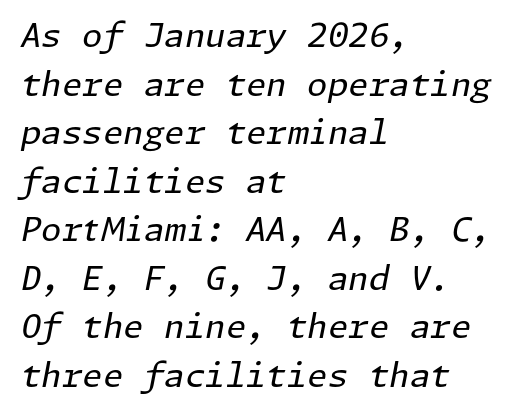
{"italic": "yes", "lean": "right", "slant_degrees": 11, "bold": "no", "weight": "regular", "width": "normal", "stroke_contrast": "low", "x_height": "medium", "underline": "no", "align": "left", "line_spacing": "normal", "line_spacing_ratio": 1.47, "letter_spacing": "normal", "letter_spacing_em": 0.0, "glyph_px": 33}
